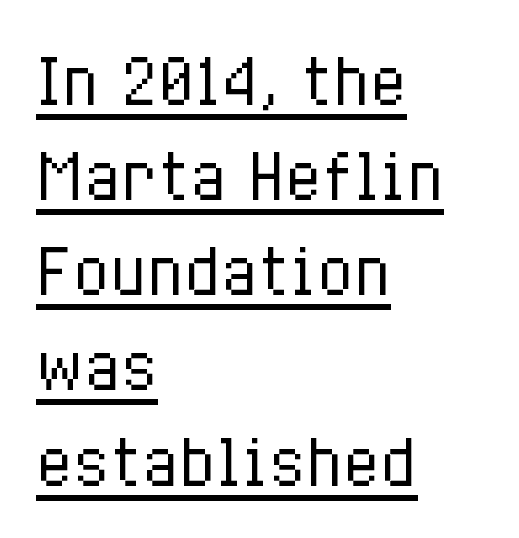
Heft: none added — not bold. Characters follow at the spacing the type designer built in. Every character sits straight up, as roman type does. The space between consecutive lines is moderate. The face used here appears with an underline applied.
